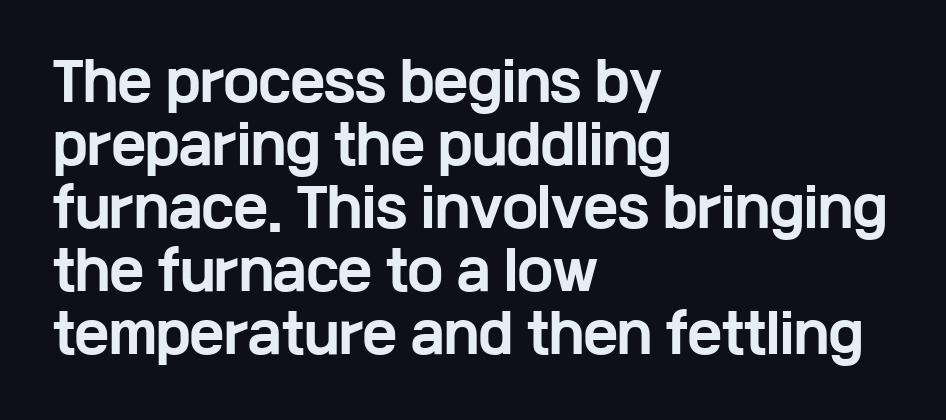
{"serif": "no", "italic": "no", "bold": "yes", "weight": "bold", "width": "wide", "stroke_contrast": "low", "x_height": "medium", "monospaced": "no", "underline": "no", "align": "left", "line_spacing_ratio": 1.21, "letter_spacing": "normal", "letter_spacing_em": 0.0, "glyph_px": 52}
